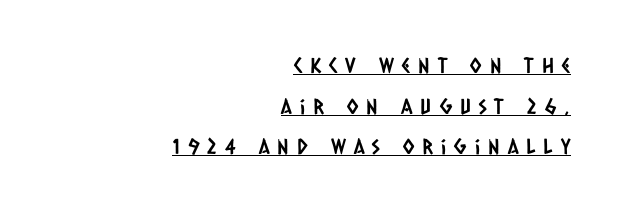
Q: Is the text underlined? A: Yes.
Q: How is the paragraph aligned? A: Right-aligned.
Q: Is the spacing between letters normal or unusually wide? A: Unusually wide.
Q: Is the spacing between lines tight, normal or loose? A: Loose.
